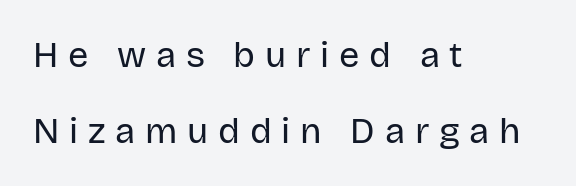
Q: Is the text bold? A: No.
Q: Is the text italic (slanted)? A: No, it is upright.
Q: Is the typeface a serif or a sans-serif typeface? A: Sans-serif.
Q: Is the text underlined? A: No.
Q: How is the paragraph aligned? A: Left-aligned.
Q: Is the spacing between letters normal or unusually wide? A: Unusually wide.
Q: Is the spacing between lines tight, normal or loose? A: Loose.
Q: Width (condensed, normal, or wide)? A: Normal.
Q: Stroke contrast? A: Low.
Q: x-height? A: Large.
Q: Monospaced? A: No.
